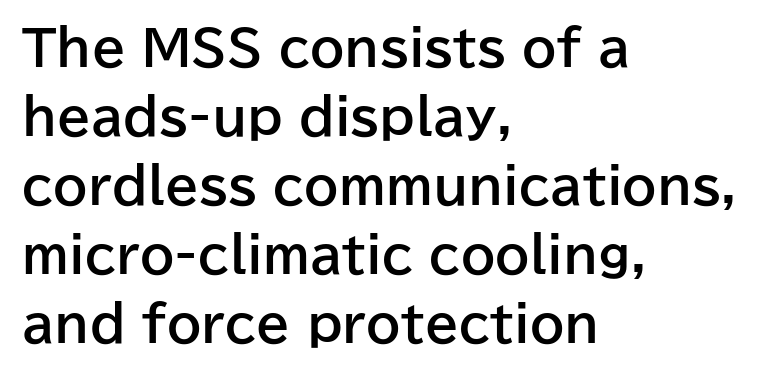
Summary of weight: heavy, a full bold. The block of text has a typical density, with ordinary space between rows. The setting favours the left margin, as ordinary paragraphs usually do. Caption: standard tracking, unaltered. The letters stand upright; this is a roman face. The passage shown is not underscored anywhere.
